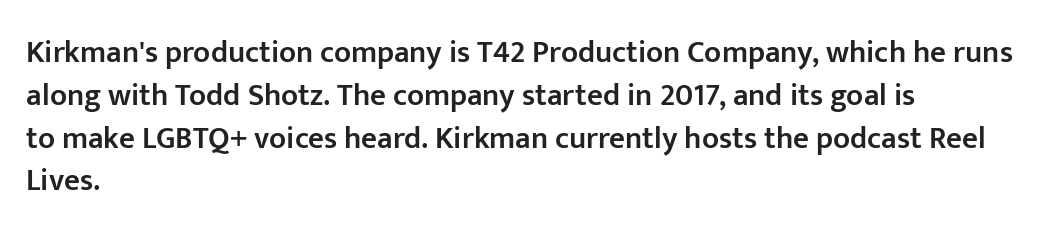
The image shows 31 px semibold sans-serif type, upright; set left-aligned, normal line spacing (1.38x), normal letter spacing, not underlined; low stroke contrast and a medium x-height.
